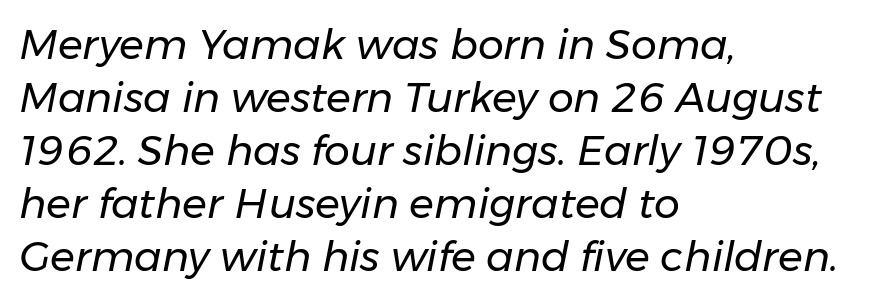
Q: Is the text bold? A: No.
Q: Is the text italic (slanted)? A: Yes, it leans right by about 11 degrees.
Q: Is the text underlined? A: No.
Q: How is the paragraph aligned? A: Left-aligned.
Q: Is the spacing between letters normal or unusually wide? A: Normal.
Q: Is the spacing between lines tight, normal or loose? A: Normal.
Q: Width (condensed, normal, or wide)? A: Normal.
Q: Stroke contrast? A: Low.
Q: x-height? A: Medium.
Q: Monospaced? A: No.
